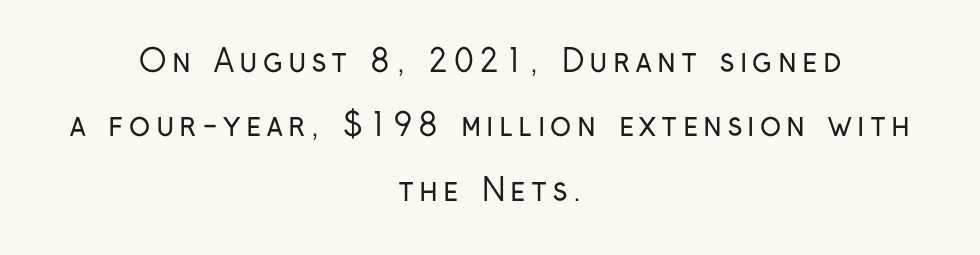
{"serif": "no", "italic": "no", "bold": "no", "weight": "regular", "width": "condensed", "stroke_contrast": "low", "x_height": "medium", "monospaced": "no", "underline": "no", "align": "center", "line_spacing": "loose", "line_spacing_ratio": 2.08, "glyph_px": 31}
